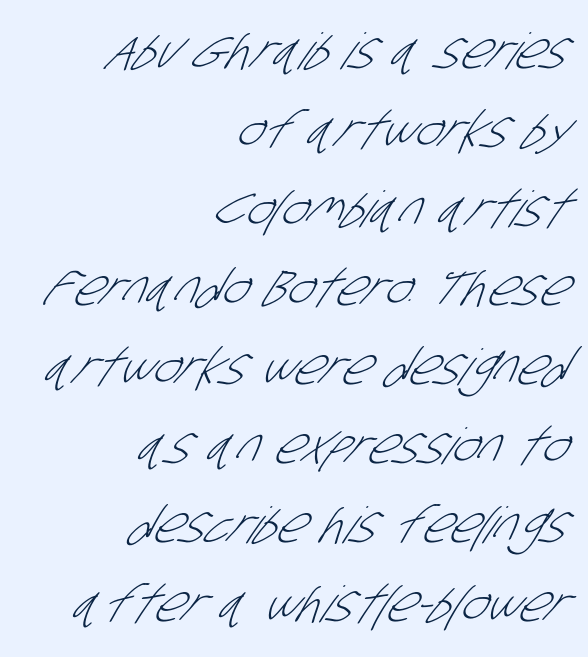
{"serif": "no", "bold": "no", "weight": "light", "width": "condensed", "stroke_contrast": "low", "x_height": "large", "monospaced": "no", "underline": "no", "align": "right", "line_spacing": "normal", "line_spacing_ratio": 1.58, "letter_spacing": "normal", "letter_spacing_em": 0.0, "glyph_px": 50}
